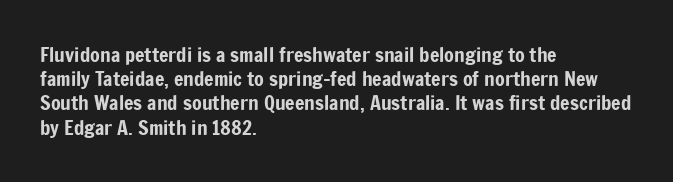
If you drew a line through each stem, it would be perfectly vertical. The line texture is even and compact thanks to regular tracking. Which margin do the lines hug? The left one — the right edge is uneven. Letters rest on an invisible, unmarked baseline.
